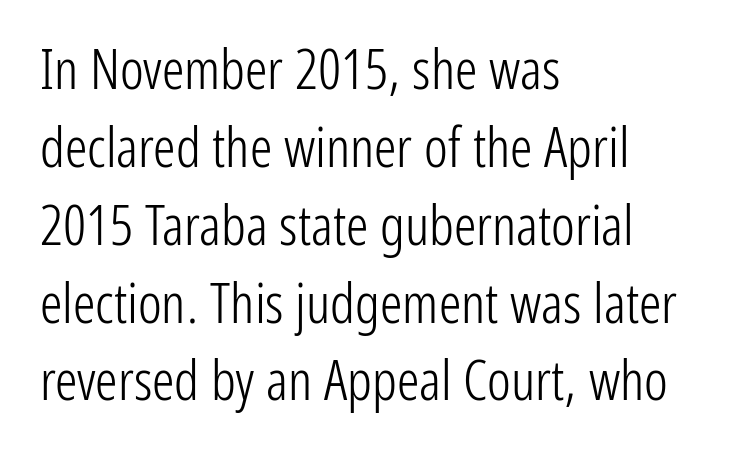
Unbolded letterforms with no extra heft. Is there any slant? The stems are plumb. Tracking here is standard; glyphs follow each other at the usual distance. These lines stack with their left ends in a neat column.
